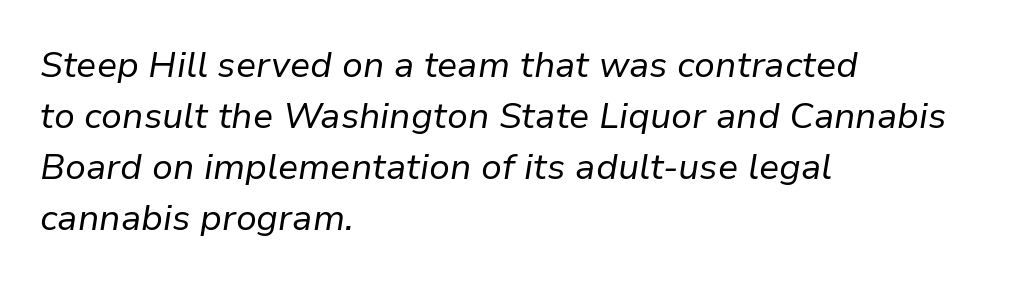
If you drew a line through each stem, it would be angled. Spacing verdict: proportional, widths tailored to each character. Casual observation: everything's shoved over to the left. In terms of leading, this rendering sits right in the middle.
